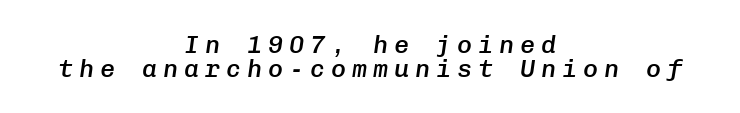
Visually the block forms a symmetrical silhouette, jagged on both flanks. Characters follow at a spacing far wider than the type designer built in. The words here are not underlined. Rendered with sloped, italic letterforms.
